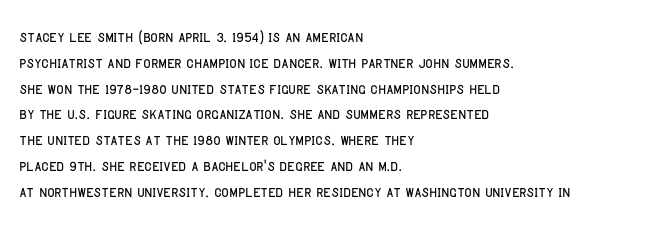
The image shows 20 px text type, upright; set left-aligned, normal line spacing (1.29x), normal letter spacing, not underlined.
